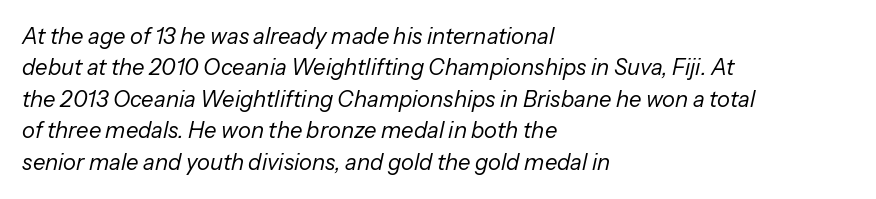
Students, note that the glyphs here touch the page at normal intervals. Vertical stems look standard width or narrower in stroke. Compared with a centered layout, this one pins lines to the left instead. Leading: standard.
